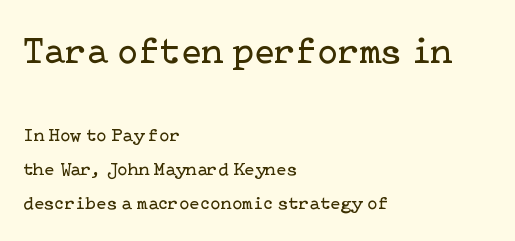
Rendered with straight, roman letterforms. Clear beneath every line of the passage. Block one is the big one; block two sits smaller underneath. Short and long lines alike share a common starting point at left. Serif or sans? Serif — the stroke terminals have little feet.
